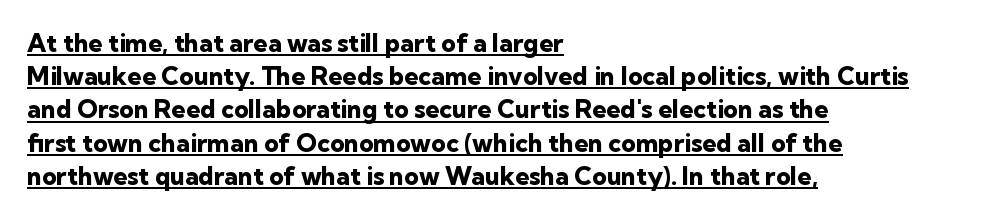
Posture: upright roman. Students, note that the glyphs here touch the page at normal intervals. These lines stack with their left ends in a neat column. The space between consecutive lines is moderate. I'd describe the lettering as bold — thick and assertive. Has an underline been added? It has.
